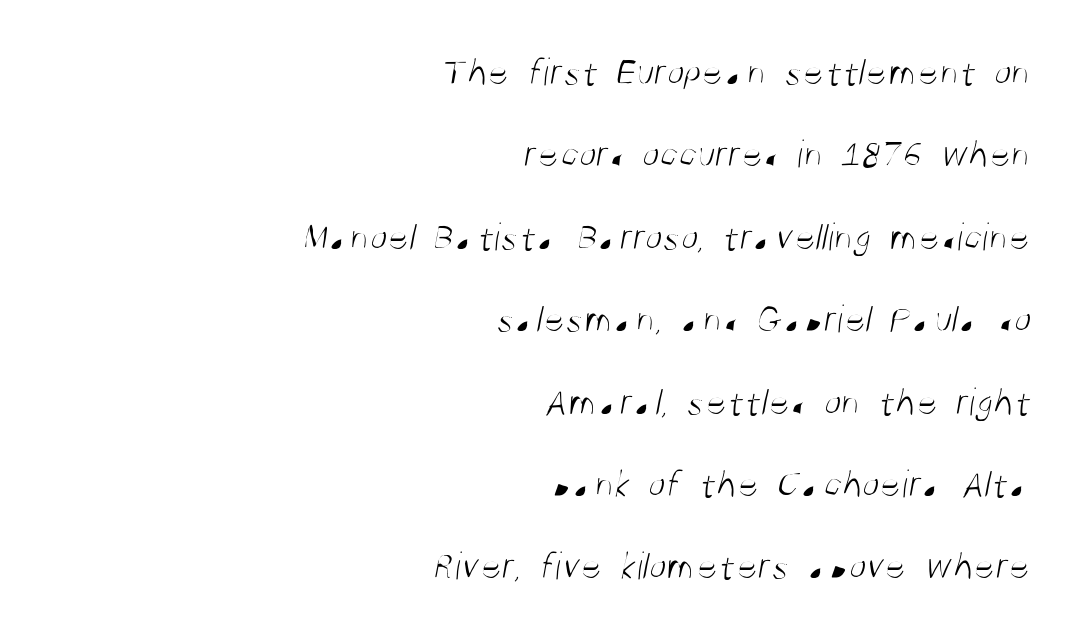
Q: Is the text bold? A: No.
Q: Is the typeface a serif or a sans-serif typeface? A: Sans-serif.
Q: Is the text underlined? A: No.
Q: How is the paragraph aligned? A: Right-aligned.
Q: Is the spacing between letters normal or unusually wide? A: Normal.
Q: Is the spacing between lines tight, normal or loose? A: Loose.
Q: Width (condensed, normal, or wide)? A: Condensed.
Q: Stroke contrast? A: Medium.
Q: x-height? A: Large.
Q: Monospaced? A: No.
